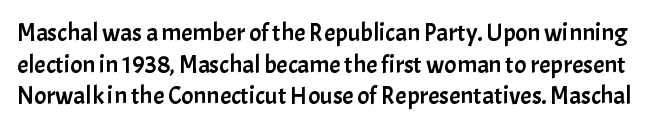
Q: Is the text italic (slanted)? A: No, it is upright.
Q: Is the text underlined? A: No.
Q: Is the spacing between letters normal or unusually wide? A: Normal.
Q: Is the spacing between lines tight, normal or loose? A: Normal.
